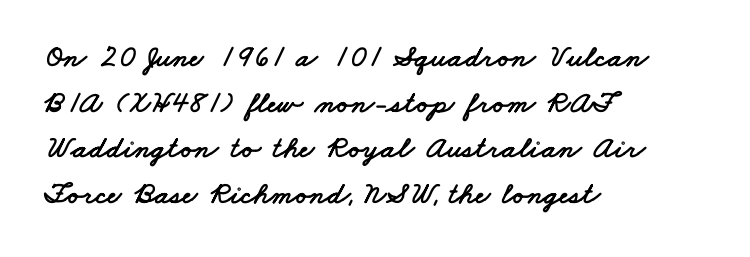
{"serif": "no", "width": "wide", "stroke_contrast": "low", "x_height": "small", "monospaced": "no", "underline": "no", "align": "left", "line_spacing": "normal", "line_spacing_ratio": 1.47, "letter_spacing": "normal", "letter_spacing_em": 0.0, "glyph_px": 31}
